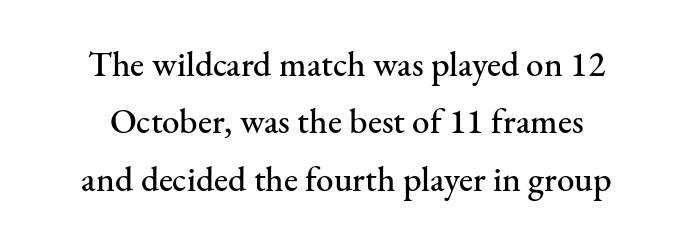
The image shows 35 px serif type, upright; set centered, normal line spacing (1.64x), normal letter spacing, not underlined; medium stroke contrast and a small x-height.
